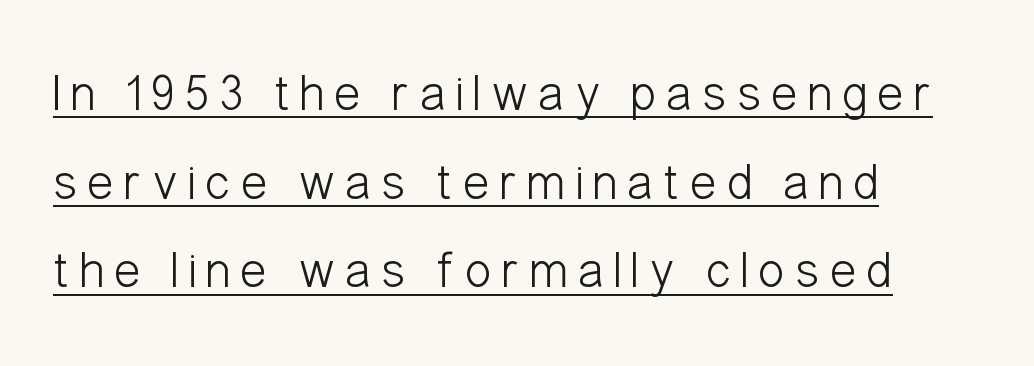
Underline: present. Classification — sans serif. Posture: vertical. Looks like regular typesetting: each glyph gets only the width it needs.
